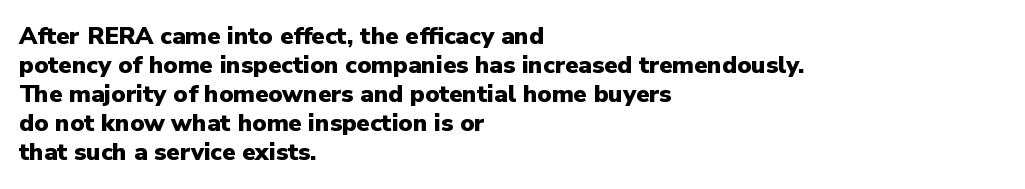
Bold? Absolutely — the strokes are thick and heavy. These lines are set flush left with a ragged right edge. Each row of text sits above clean, open space. There is no visible air inserted between adjacent glyphs. The type sits square on the baseline with zero lean.
